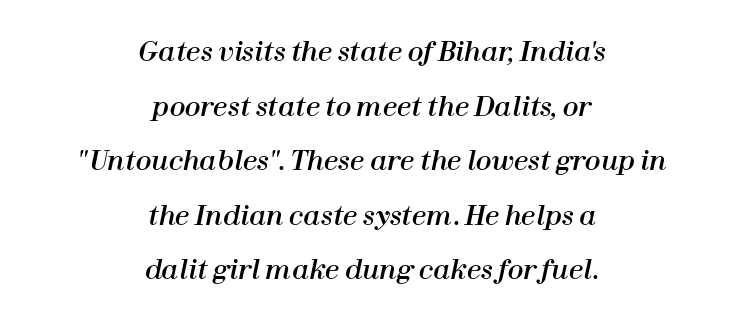
{"italic": "yes", "lean": "right", "slant_degrees": 12, "underline": "no", "align": "center", "line_spacing": "loose", "line_spacing_ratio": 2.1, "letter_spacing": "normal", "letter_spacing_em": 0.0, "glyph_px": 26}
